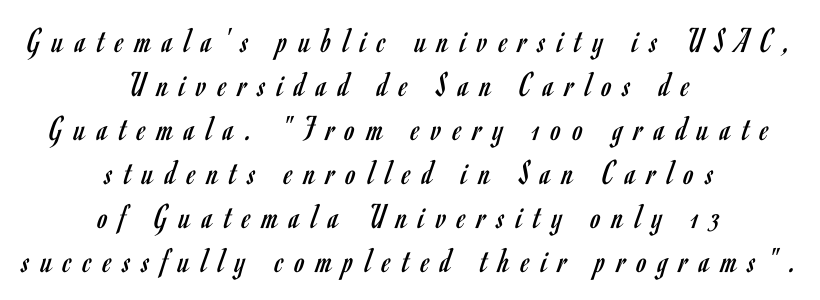
{"serif": "no", "bold": "no", "weight": "regular", "width": "condensed", "stroke_contrast": "low", "x_height": "small", "monospaced": "no", "underline": "no", "align": "center", "line_spacing_ratio": 1.22, "letter_spacing": "wide", "letter_spacing_em": 0.32, "glyph_px": 36}
